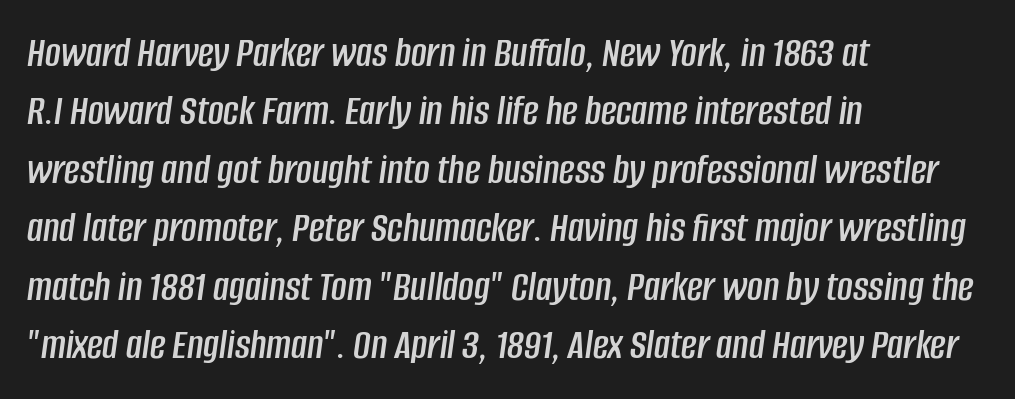
{"italic": "yes", "lean": "right", "slant_degrees": 8, "width": "condensed", "stroke_contrast": "low", "x_height": "large", "monospaced": "no", "underline": "no", "align": "left", "line_spacing": "normal", "line_spacing_ratio": 1.36, "letter_spacing": "normal", "letter_spacing_em": 0.0, "glyph_px": 43}
